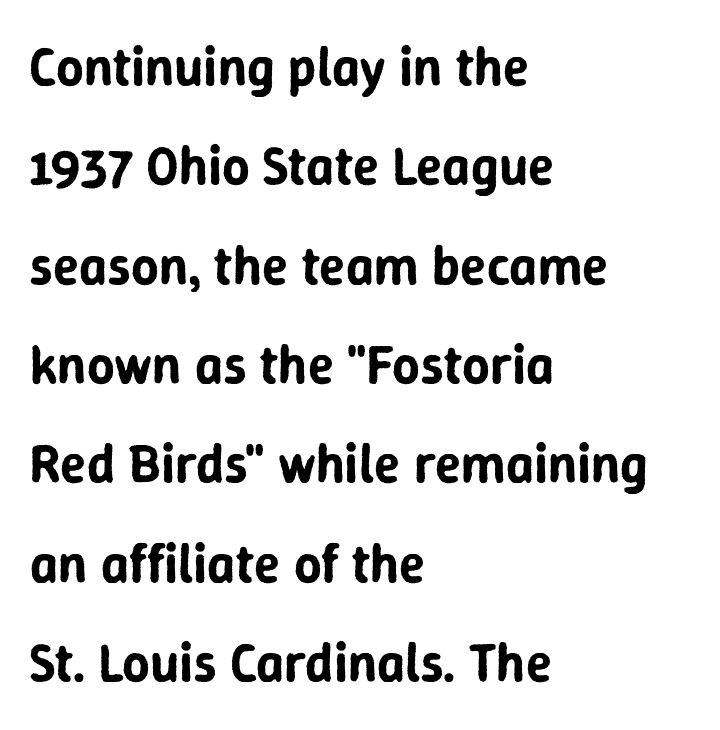
{"serif": "no", "italic": "no", "width": "normal", "stroke_contrast": "low", "x_height": "medium", "monospaced": "no", "underline": "no", "align": "left", "line_spacing_ratio": 1.84, "letter_spacing": "normal", "letter_spacing_em": 0.0, "glyph_px": 54}
